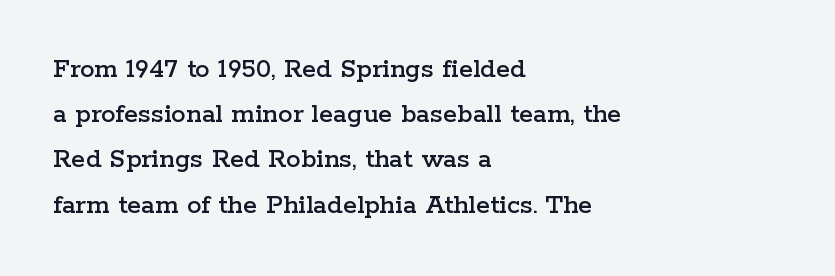
Q: Is the text italic (slanted)? A: No, it is upright.
Q: Is the typeface a serif or a sans-serif typeface? A: Serif.
Q: Is the text underlined? A: No.
Q: How is the paragraph aligned? A: Left-aligned.
Q: Is the spacing between letters normal or unusually wide? A: Normal.
Q: Is the spacing between lines tight, normal or loose? A: Normal.
Q: Width (condensed, normal, or wide)? A: Wide.
Q: Stroke contrast? A: Low.
Q: x-height? A: Medium.
Q: Monospaced? A: No.
